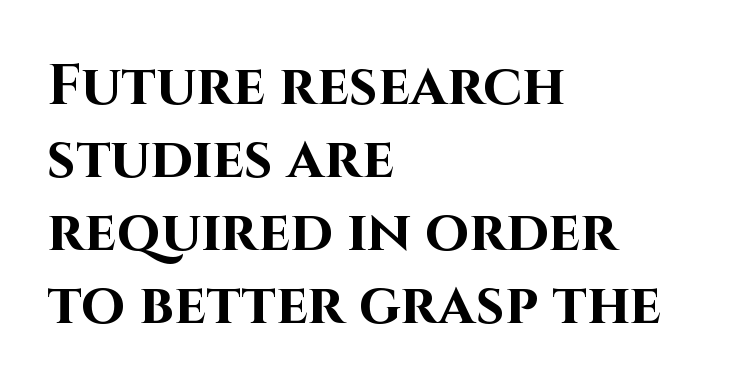
The image shows 57 px bold sans-serif type, upright; set left-aligned, normal line spacing (1.28x), normal letter spacing, not underlined; high stroke contrast and a large x-height.
